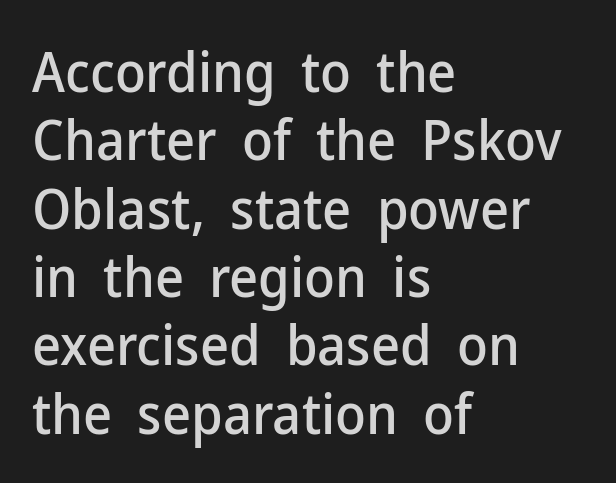
The image shows 56 px sans-serif type, upright; set left-aligned, line spacing 1.22x, normal letter spacing, not underlined; low stroke contrast and a medium x-height.
